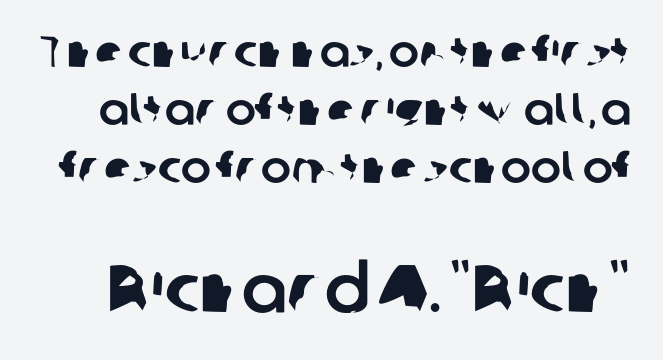
{"serif": "no", "width": "normal", "stroke_contrast": "low", "x_height": "medium", "monospaced": "no", "underline": "no", "line_spacing": "normal", "line_spacing_ratio": 1.29, "letter_spacing": "normal", "letter_spacing_em": 0.0, "larger_block": "second", "size_ratio": 1.49, "glyph_px": 67}
